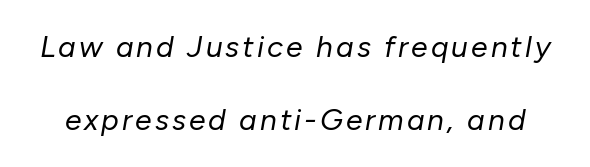
{"italic": "yes", "lean": "right", "slant_degrees": 10, "bold": "no", "weight": "regular", "width": "normal", "stroke_contrast": "low", "x_height": "medium", "monospaced": "no", "underline": "no", "line_spacing": "loose", "line_spacing_ratio": 2.44, "glyph_px": 30}
